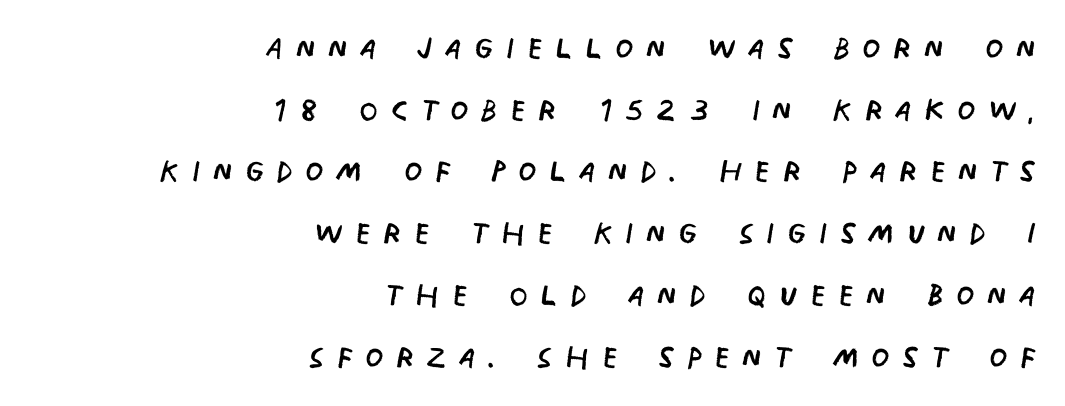
This rendering uses right alignment, leaving the left contour irregular. No heavy texture on the line: the type isn't bold. The rendering uses natural spacing where letterforms have individual widths. Nothing sits at the stroke ends, so this counts as sans-serif.
